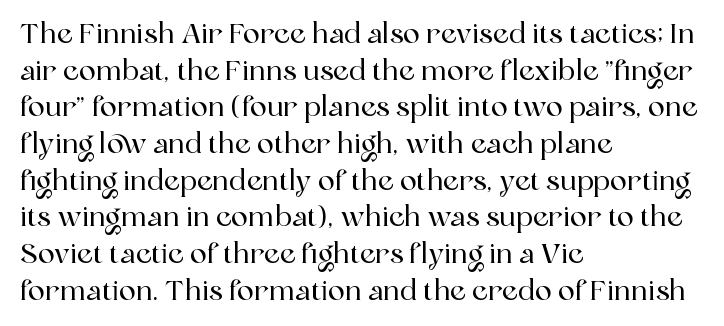
{"serif": "yes", "italic": "no", "width": "normal", "x_height": "medium", "monospaced": "no", "underline": "no", "align": "left", "line_spacing": "normal", "line_spacing_ratio": 1.31, "letter_spacing": "normal", "letter_spacing_em": 0.0, "glyph_px": 28}
